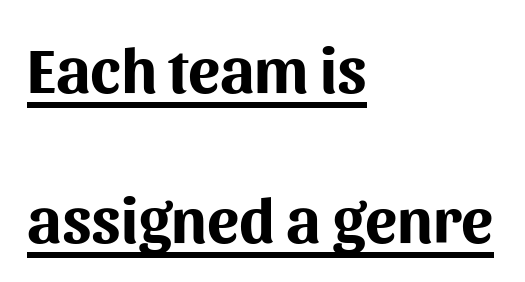
Q: Is the text bold? A: Yes.
Q: Is the text italic (slanted)? A: No, it is upright.
Q: Is the typeface a serif or a sans-serif typeface? A: Sans-serif.
Q: Is the text underlined? A: Yes.
Q: How is the paragraph aligned? A: Left-aligned.
Q: Is the spacing between letters normal or unusually wide? A: Normal.
Q: Is the spacing between lines tight, normal or loose? A: Loose.
Q: Width (condensed, normal, or wide)? A: Normal.
Q: Stroke contrast? A: Medium.
Q: x-height? A: Medium.
Q: Monospaced? A: No.
